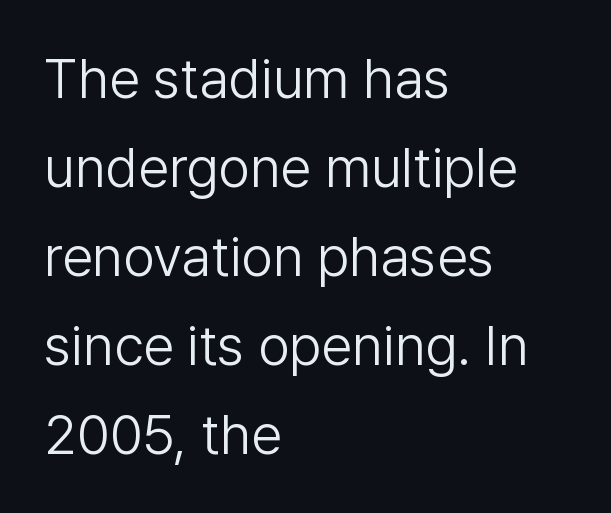
{"serif": "no", "italic": "no", "bold": "no", "weight": "light", "width": "normal", "stroke_contrast": "low", "x_height": "medium", "monospaced": "no", "underline": "no", "align": "left", "line_spacing": "normal", "line_spacing_ratio": 1.59, "letter_spacing": "normal", "letter_spacing_em": 0.0, "glyph_px": 56}
